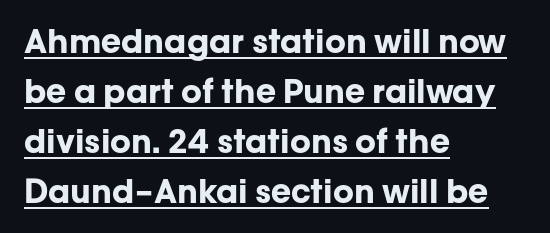
The image shows 33 px bold sans-serif type, upright; set left-aligned, normal line spacing (1.52x), normal letter spacing, underlined; low stroke contrast and a medium x-height.
